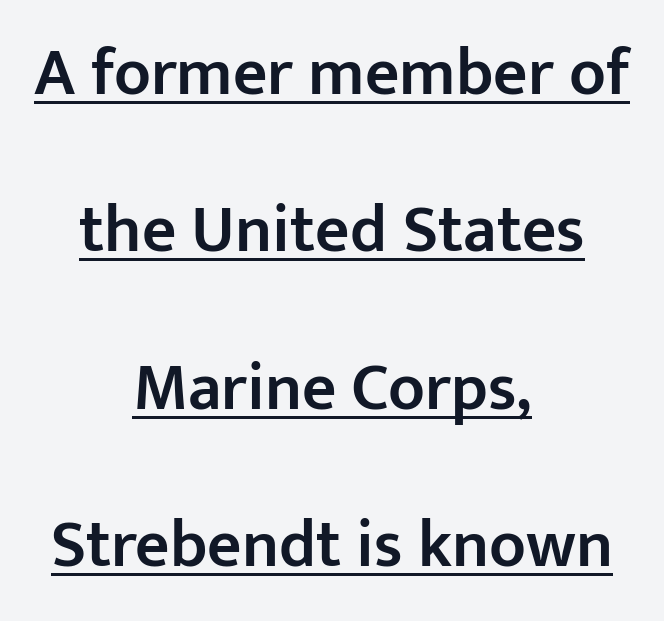
The letters sit at their default tracking, neither squeezed nor spread. Decoration check: the copy is underlined. The rendering uses a semibold face; strokes are thickened but not to full bold. This is roman type, the default non-slanted kind.
